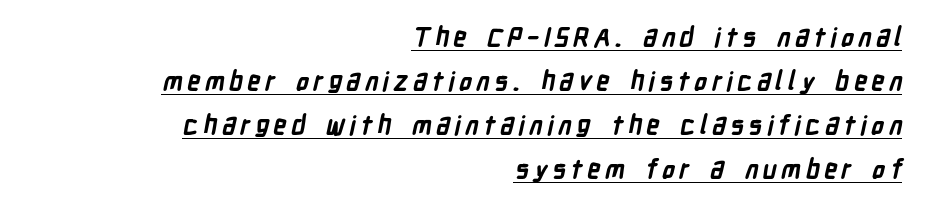
The image shows 26 px bold type; set right-aligned, normal line spacing (1.69x), underlined.
